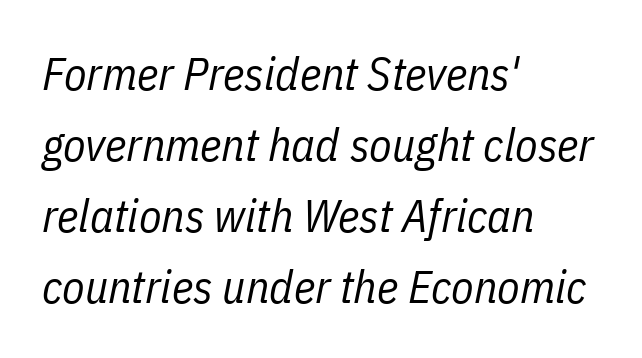
Q: Is the text bold? A: No.
Q: Is the text italic (slanted)? A: Yes, it leans right by about 11 degrees.
Q: Is the text underlined? A: No.
Q: How is the paragraph aligned? A: Left-aligned.
Q: Is the spacing between letters normal or unusually wide? A: Normal.
Q: Is the spacing between lines tight, normal or loose? A: Normal.
Q: Width (condensed, normal, or wide)? A: Condensed.
Q: Stroke contrast? A: Low.
Q: x-height? A: Medium.
Q: Monospaced? A: No.
